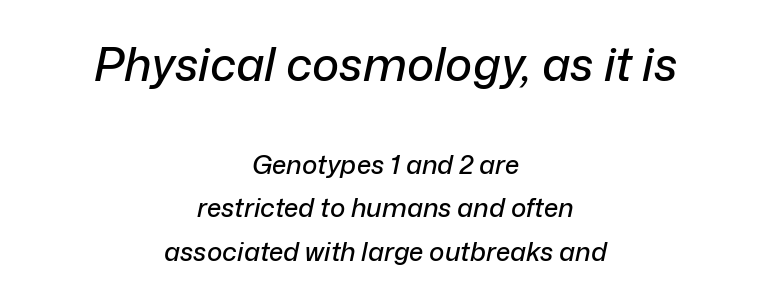
{"italic": "yes", "lean": "right", "slant_degrees": 12, "width": "normal", "stroke_contrast": "low", "x_height": "medium", "monospaced": "no", "underline": "no", "align": "center", "line_spacing": "normal", "line_spacing_ratio": 1.69, "letter_spacing": "normal", "letter_spacing_em": 0.0, "larger_block": "first", "size_ratio": 1.77, "glyph_px": 46}
